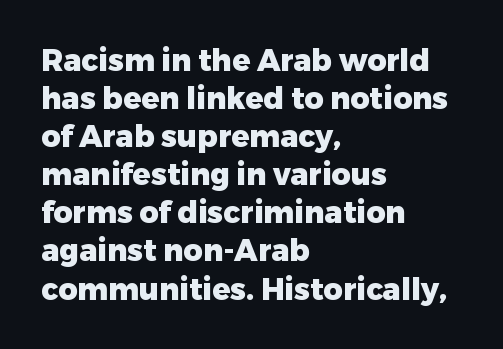
The rendering anchors every line to the left-hand side. A roman cut, with each character standing at attention. The type family on display is of the sans-serif kind. Leading matches the norm, producing a regular column. Clear beneath every line of the passage. Notice how thick the strokes are: this is what a full bold looks like.
